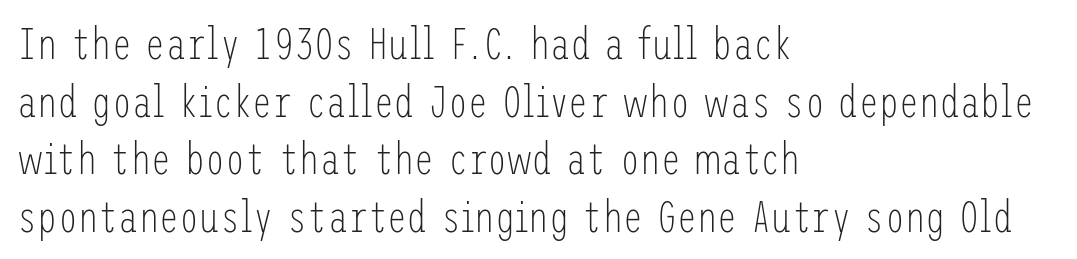
{"serif": "no", "italic": "no", "bold": "no", "weight": "light", "width": "condensed", "stroke_contrast": "low", "x_height": "medium", "underline": "no", "align": "left", "line_spacing": "normal", "line_spacing_ratio": 1.28, "letter_spacing": "normal", "letter_spacing_em": 0.0, "glyph_px": 45}
